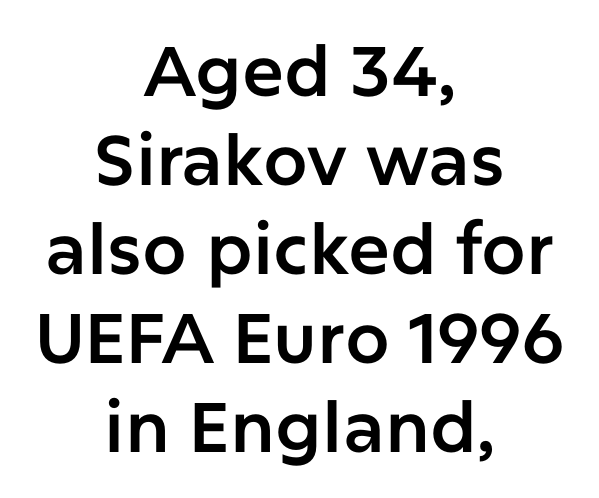
Q: Is the text italic (slanted)? A: No, it is upright.
Q: Is the typeface a serif or a sans-serif typeface? A: Sans-serif.
Q: Is the text underlined? A: No.
Q: How is the paragraph aligned? A: Centered.
Q: Is the spacing between letters normal or unusually wide? A: Normal.
Q: Is the spacing between lines tight, normal or loose? A: Normal.
Q: Width (condensed, normal, or wide)? A: Normal.
Q: Stroke contrast? A: Low.
Q: x-height? A: Medium.
Q: Monospaced? A: No.
